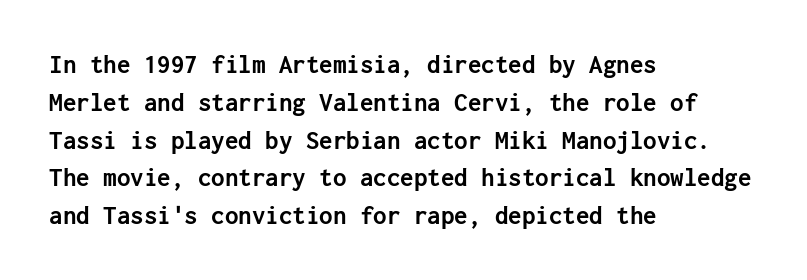
Line spacing here is normal. The baseline area is clear. This sample uses an upright cut, with every glyph sitting square on the baseline. These lines keep a tight, regular rhythm from letter to letter. Line beginnings align vertically; line endings do not.
